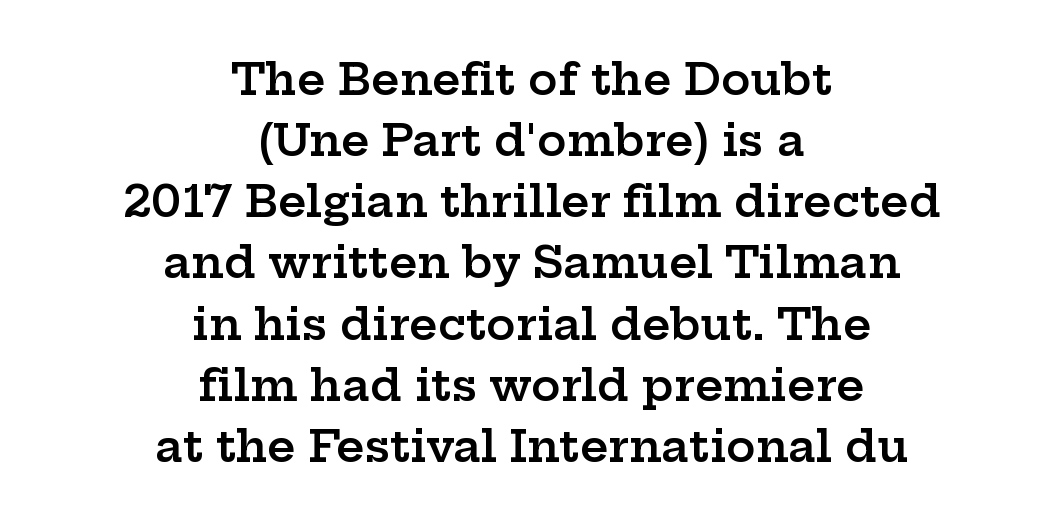
{"serif": "yes", "italic": "no", "bold": "semi", "weight": "semibold", "width": "wide", "stroke_contrast": "low", "x_height": "medium", "monospaced": "no", "underline": "no", "align": "center", "line_spacing": "normal", "line_spacing_ratio": 1.39, "letter_spacing": "normal", "letter_spacing_em": 0.0, "glyph_px": 44}
